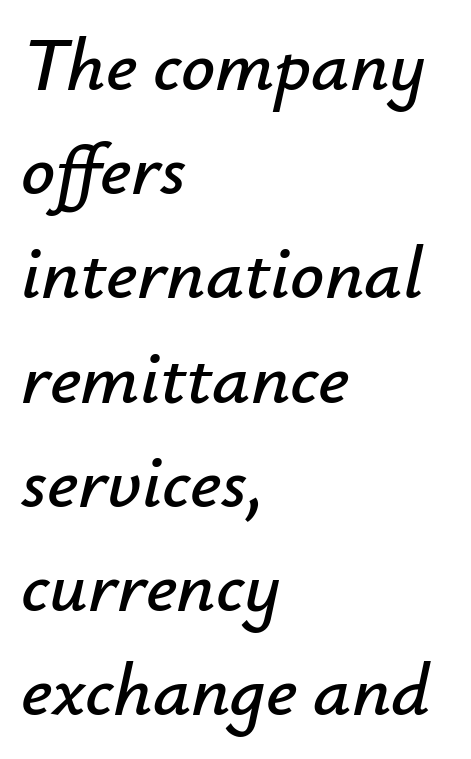
This sample has the flowing, uneven cadence of proportional lettering. Posture: slanted. The passage shown has conventional tracking throughout. Quick note: interline space is typical. Letters rest on an invisible, unmarked baseline.
